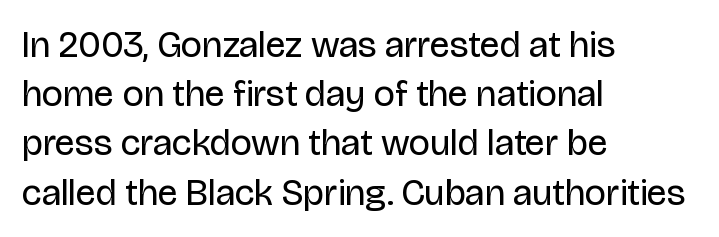
Nope, not italic — everything's standing straight. Each row of text sits above clean, open space. These lines stack with their left ends in a neat column. If you measured baseline to baseline, you'd find a middling distance. Is this a sans? Yes — the strokes have no serifs. Think of a printed novel: that variable character pitch is what you see here.
